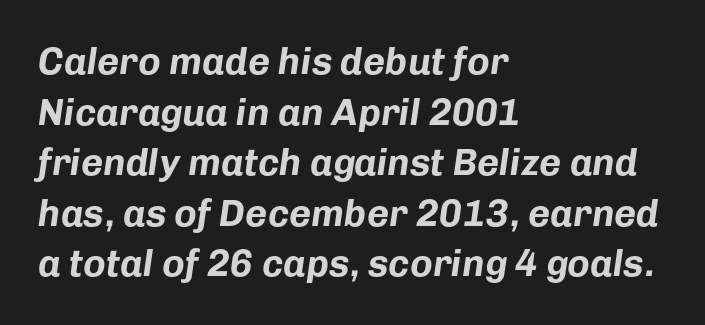
Q: Is the text bold? A: Yes.
Q: Is the text italic (slanted)? A: Yes, it leans right by about 8 degrees.
Q: Is the text underlined? A: No.
Q: How is the paragraph aligned? A: Left-aligned.
Q: Is the spacing between letters normal or unusually wide? A: Normal.
Q: Is the spacing between lines tight, normal or loose? A: Normal.
Q: Width (condensed, normal, or wide)? A: Normal.
Q: Stroke contrast? A: Low.
Q: x-height? A: Medium.
Q: Monospaced? A: No.
